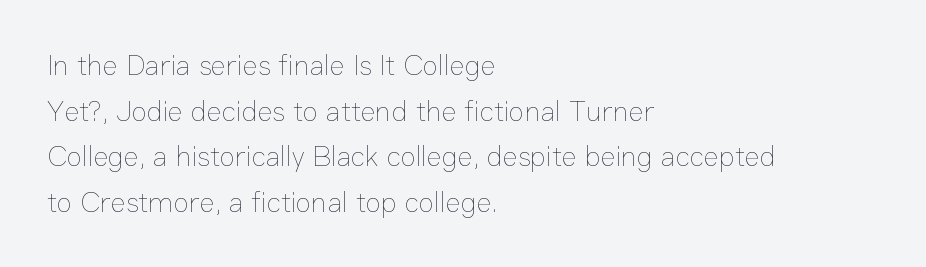
Q: Is the text bold? A: No.
Q: Is the text italic (slanted)? A: No, it is upright.
Q: Is the text underlined? A: No.
Q: How is the paragraph aligned? A: Left-aligned.
Q: Is the spacing between letters normal or unusually wide? A: Normal.
Q: Is the spacing between lines tight, normal or loose? A: Normal.
Q: Width (condensed, normal, or wide)? A: Normal.
Q: Stroke contrast? A: Low.
Q: x-height? A: Medium.
Q: Monospaced? A: No.
